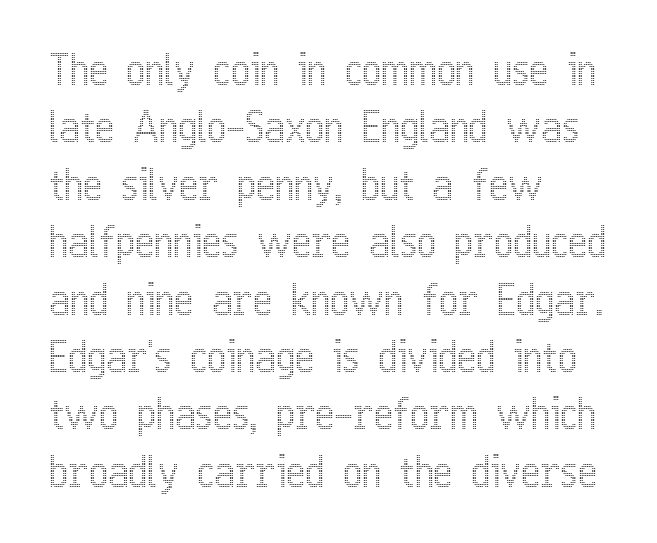
{"italic": "no", "width": "condensed", "x_height": "medium", "monospaced": "no", "underline": "no", "align": "left", "line_spacing": "normal", "line_spacing_ratio": 1.4, "letter_spacing": "normal", "letter_spacing_em": 0.0, "glyph_px": 41}
